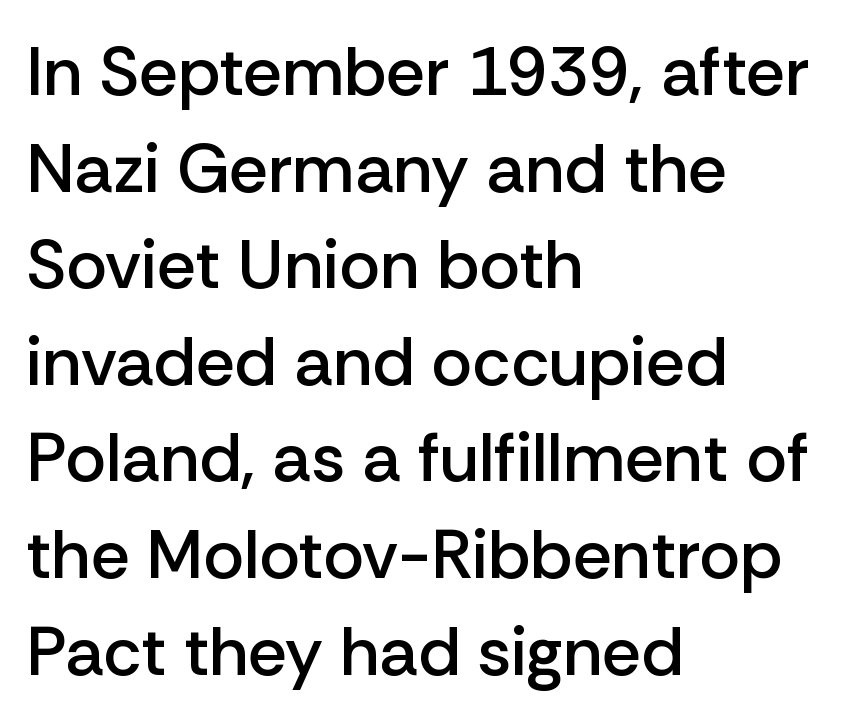
The image shows 69 px semibold sans-serif type, upright; set left-aligned, normal line spacing (1.4x), normal letter spacing, not underlined; low stroke contrast and a medium x-height.
